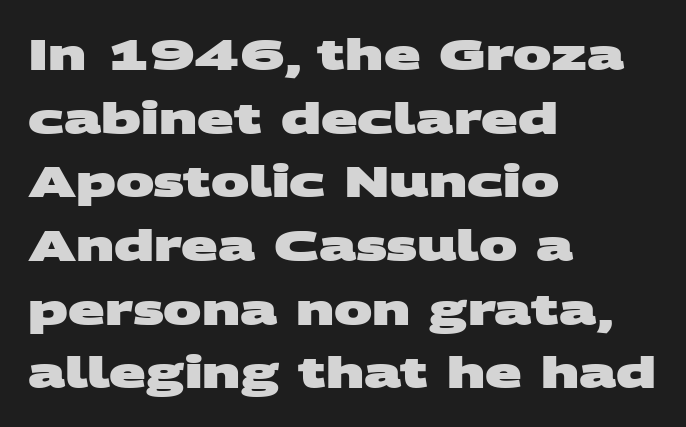
Left-aligned paragraph, ragged on the right. The type is set solid horizontally, with unmodified tracking. Serifs: no, the terminals of the letterforms are clean. Any mark beneath the type? The region is blank. This is heavy type, rendered in bold.
